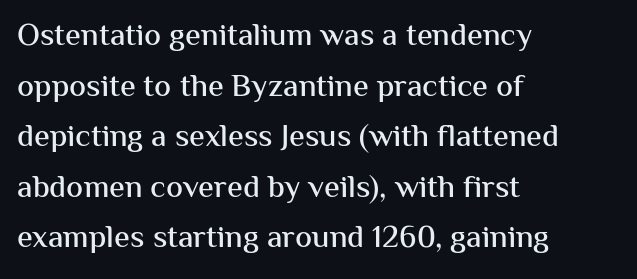
Words appear dense and cohesive because spacing is normal. The gap between lines stays unmarked. If you measured baseline to baseline, you'd find a middling distance. These lines were composed using upright roman letters.
